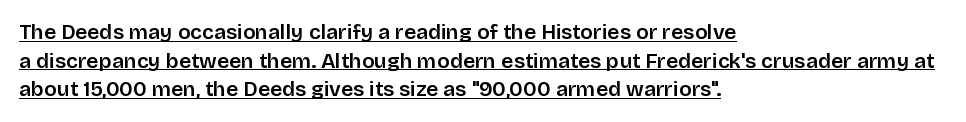
What decoration does the sample have? An underline. The line texture is even and compact thanks to regular tracking. A typesetter would call this leading conventional body-copy spacing. Posture: straight, roman, zero tilt. The rendering anchors every line to the left-hand side.
